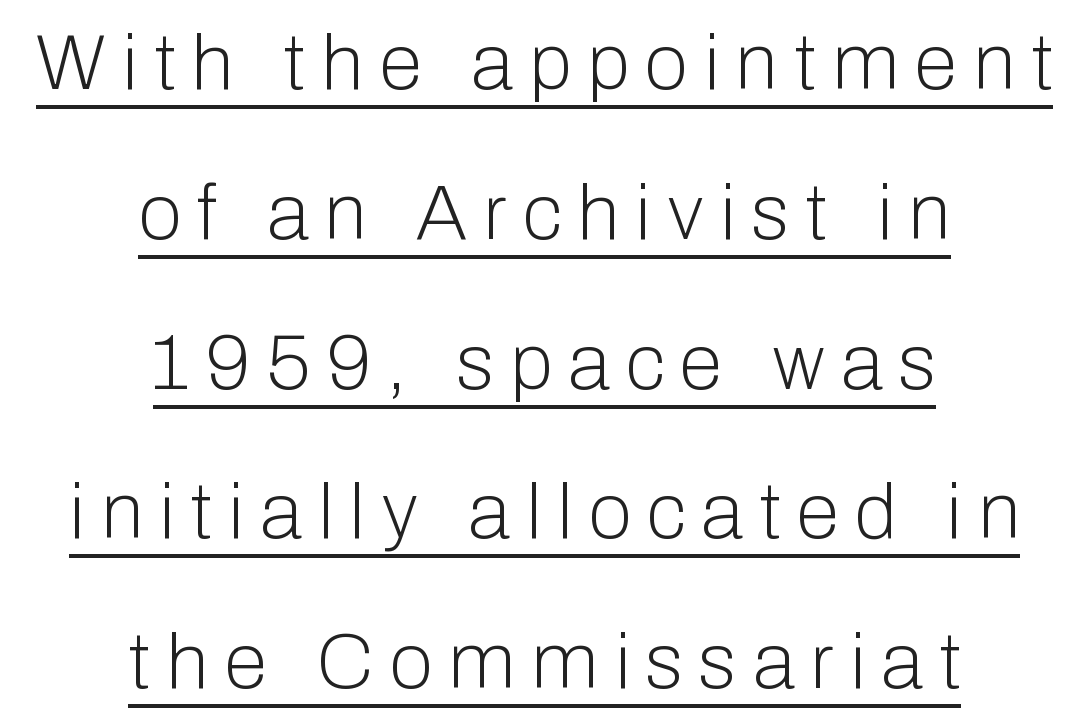
{"serif": "no", "italic": "no", "bold": "no", "weight": "light", "width": "normal", "stroke_contrast": "low", "x_height": "medium", "monospaced": "no", "underline": "yes", "align": "center", "line_spacing": "loose", "line_spacing_ratio": 1.92, "letter_spacing": "wide", "letter_spacing_em": 0.21, "glyph_px": 78}
